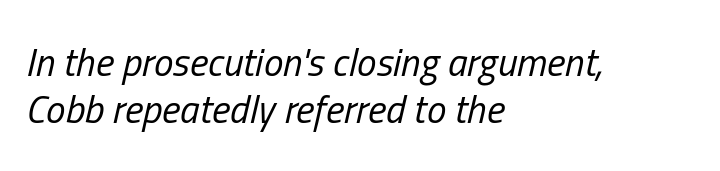
{"italic": "yes", "lean": "right", "slant_degrees": 13, "bold": "no", "weight": "regular", "width": "condensed", "stroke_contrast": "low", "x_height": "medium", "monospaced": "no", "underline": "no", "align": "left", "line_spacing_ratio": 1.2, "letter_spacing": "normal", "letter_spacing_em": 0.0, "glyph_px": 39}
